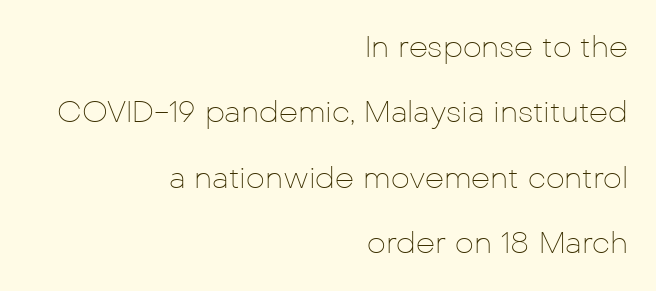
{"serif": "no", "italic": "no", "bold": "no", "weight": "thin", "width": "normal", "stroke_contrast": "low", "x_height": "medium", "monospaced": "no", "underline": "no", "align": "right", "line_spacing": "loose", "line_spacing_ratio": 2.18, "letter_spacing": "normal", "letter_spacing_em": 0.0, "glyph_px": 30}
